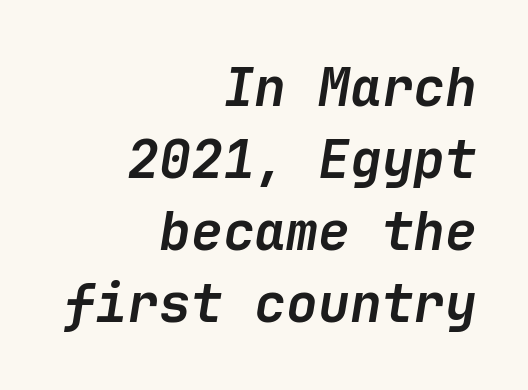
The image shows 53 px semibold type, italic (leaning right); set right-aligned, normal line spacing (1.36x), normal letter spacing, not underlined; low stroke contrast and a medium x-height.
